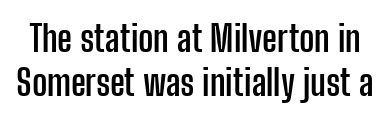
Q: Is the text bold? A: Yes.
Q: Is the text italic (slanted)? A: No, it is upright.
Q: Is the typeface a serif or a sans-serif typeface? A: Sans-serif.
Q: Is the text underlined? A: No.
Q: Is the spacing between letters normal or unusually wide? A: Normal.
Q: Width (condensed, normal, or wide)? A: Condensed.
Q: Stroke contrast? A: Low.
Q: x-height? A: Medium.
Q: Monospaced? A: No.
